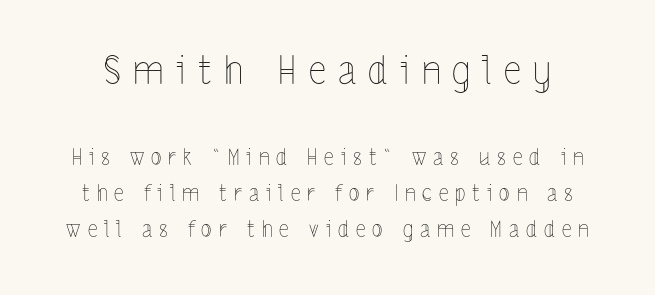
{"italic": "no", "bold": "no", "weight": "thin", "width": "condensed", "x_height": "medium", "monospaced": "no", "underline": "no", "line_spacing": "normal", "line_spacing_ratio": 1.64, "letter_spacing": "wide", "letter_spacing_em": 0.31, "larger_block": "first", "size_ratio": 1.77, "glyph_px": 39}
